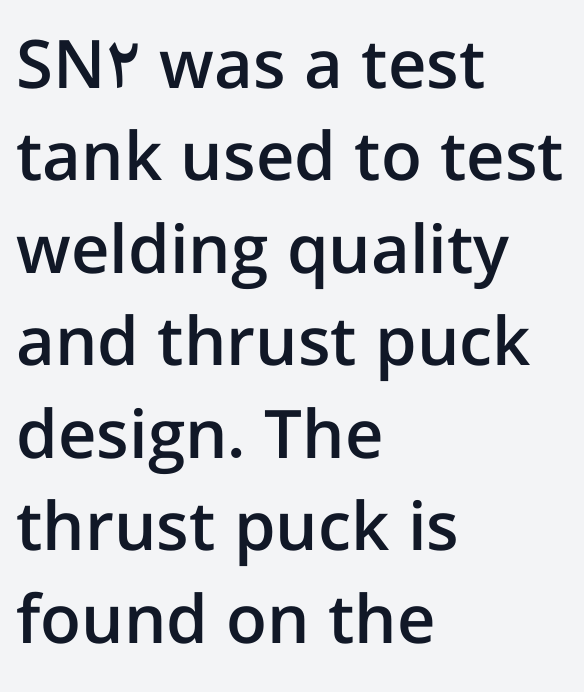
Check where the strokes stop: nothing finishes them off — pure sans. The letters stand straight up with perfectly vertical stems. The sample has been set in demibold, a notch under bold. Note the varied advance widths — an 'i' is clearly narrower than an 'm'. Unmarked baselines from the first word to the last. Whoever set this chose a conventional vertical rhythm.
